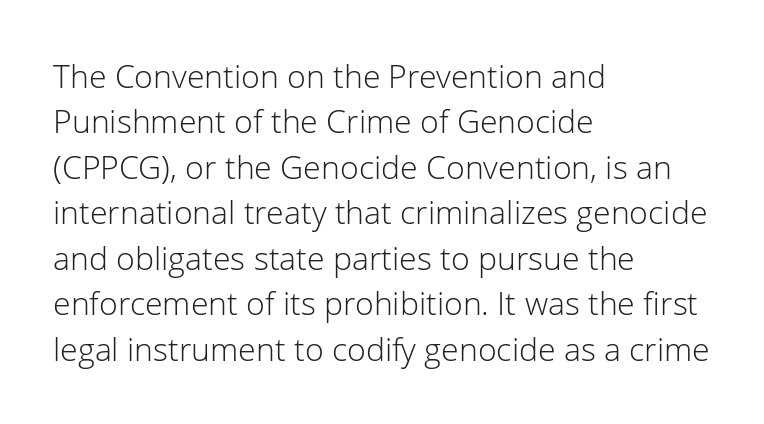
{"serif": "no", "italic": "no", "bold": "no", "weight": "light", "width": "normal", "stroke_contrast": "low", "x_height": "medium", "monospaced": "no", "underline": "no", "align": "left", "line_spacing": "normal", "line_spacing_ratio": 1.42, "letter_spacing": "normal", "letter_spacing_em": 0.0, "glyph_px": 32}
